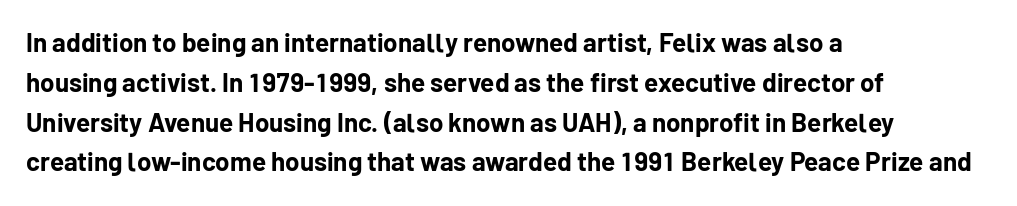
The image shows 26 px bold type, upright; set left-aligned, normal line spacing (1.53x), normal letter spacing, not underlined.
